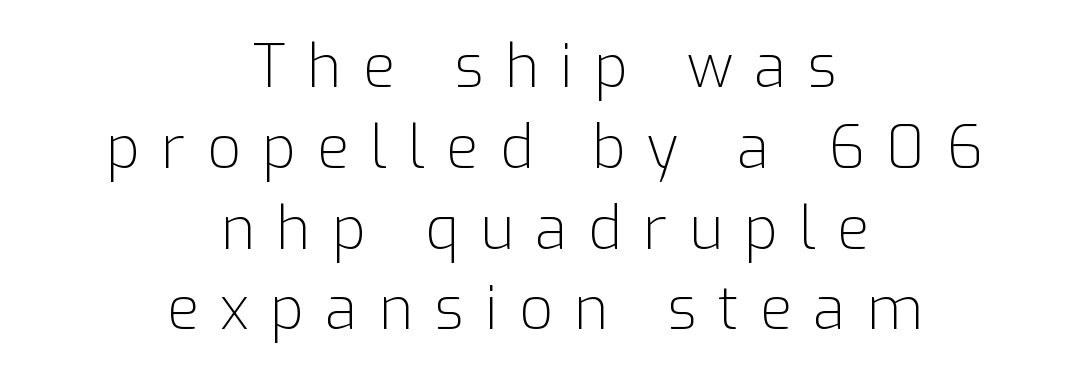
{"serif": "no", "italic": "no", "bold": "no", "weight": "light", "width": "normal", "stroke_contrast": "low", "x_height": "medium", "monospaced": "no", "underline": "no", "align": "center", "line_spacing": "normal", "line_spacing_ratio": 1.37, "letter_spacing": "wide", "letter_spacing_em": 0.36, "glyph_px": 59}
